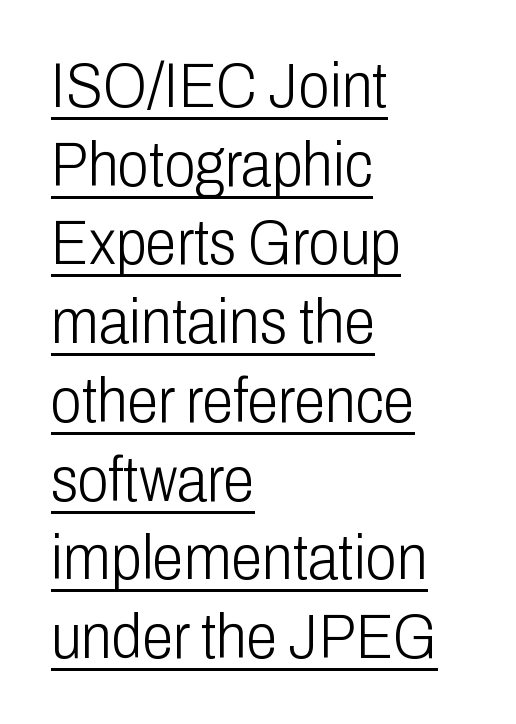
The image shows 63 px light, condensed sans-serif type, upright; set left-aligned, normal line spacing (1.25x), normal letter spacing, underlined; low stroke contrast and a medium x-height.
